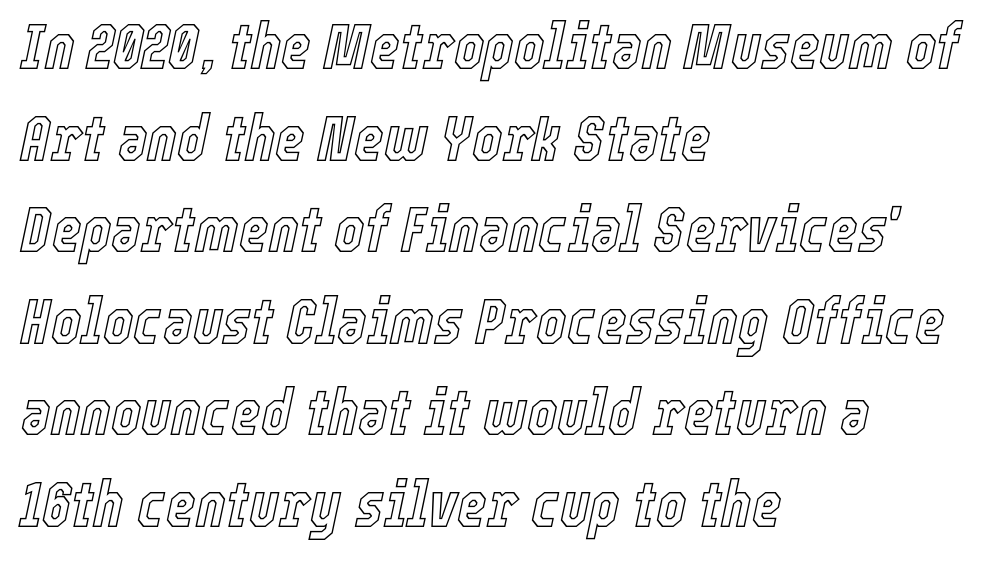
Q: Is the text italic (slanted)? A: Yes, it leans right by about 12 degrees.
Q: Is the text underlined? A: No.
Q: How is the paragraph aligned? A: Left-aligned.
Q: Is the spacing between letters normal or unusually wide? A: Normal.
Q: Is the spacing between lines tight, normal or loose? A: Normal.
Q: Width (condensed, normal, or wide)? A: Condensed.
Q: x-height? A: Medium.
Q: Monospaced? A: No.
